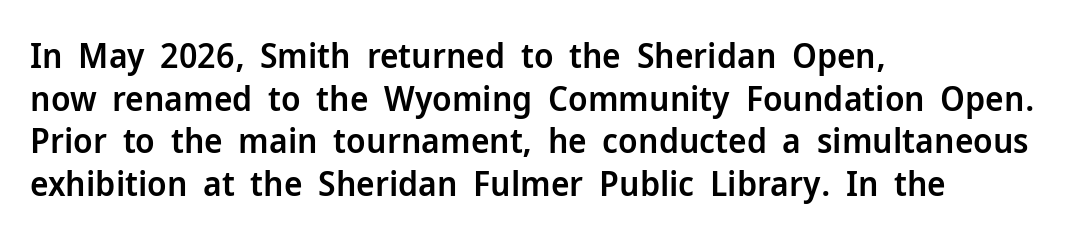
The image shows 35 px semibold sans-serif type, upright; set left-aligned, line spacing 1.22x, normal letter spacing, not underlined; low stroke contrast and a medium x-height.
